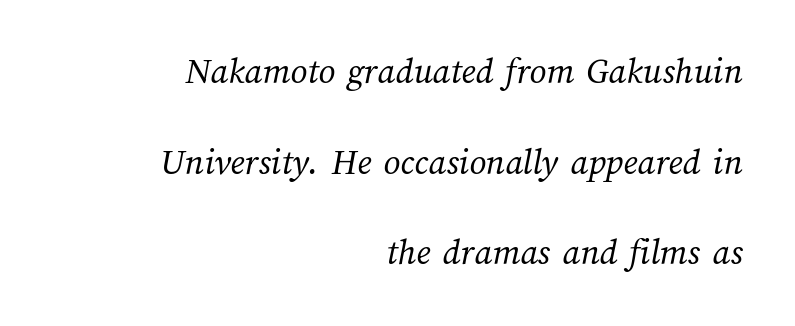
The image shows 37 px regular-weight type; set right-aligned, loose line spacing (2.45x), normal letter spacing, not underlined; medium stroke contrast and a medium x-height.
